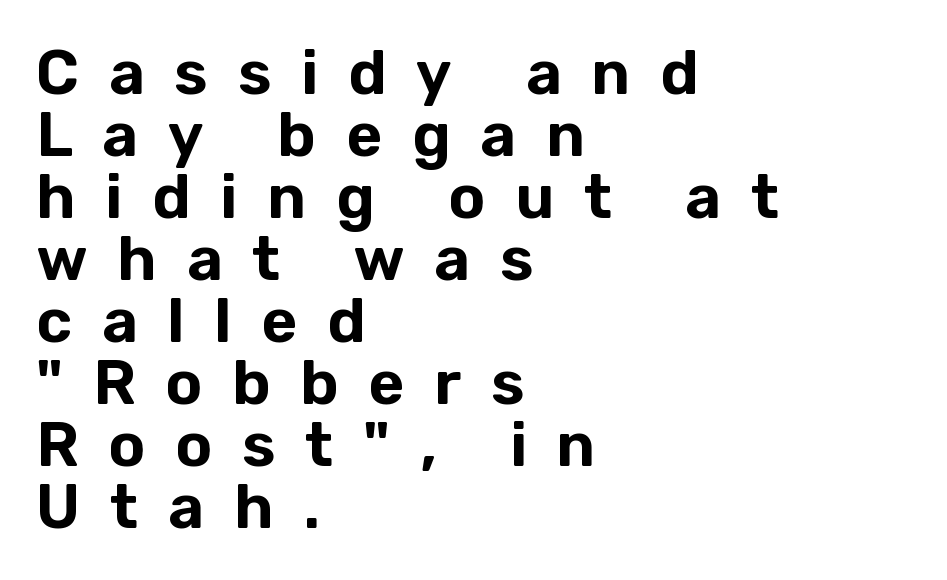
{"serif": "no", "italic": "no", "width": "normal", "stroke_contrast": "low", "x_height": "medium", "monospaced": "no", "underline": "no", "align": "left", "line_spacing": "tight", "line_spacing_ratio": 1.0, "letter_spacing": "wide", "letter_spacing_em": 0.48, "glyph_px": 62}
